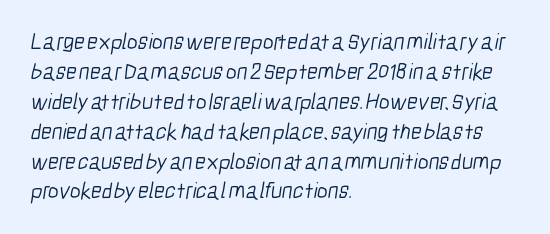
The image shows 23 px text type; set left-aligned, normal line spacing (1.3x), normal letter spacing, not underlined.
